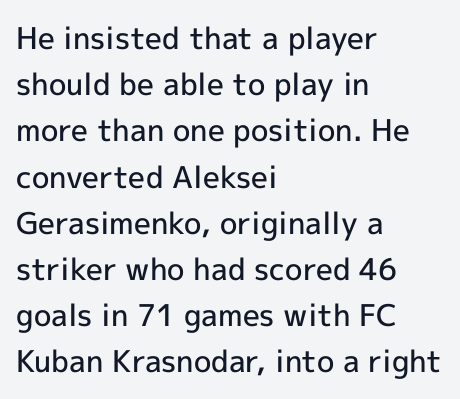
{"serif": "no", "italic": "no", "bold": "semi", "weight": "semibold", "width": "normal", "x_height": "medium", "monospaced": "no", "underline": "no", "align": "left", "line_spacing": "normal", "line_spacing_ratio": 1.54, "letter_spacing": "normal", "letter_spacing_em": 0.0, "glyph_px": 30}
